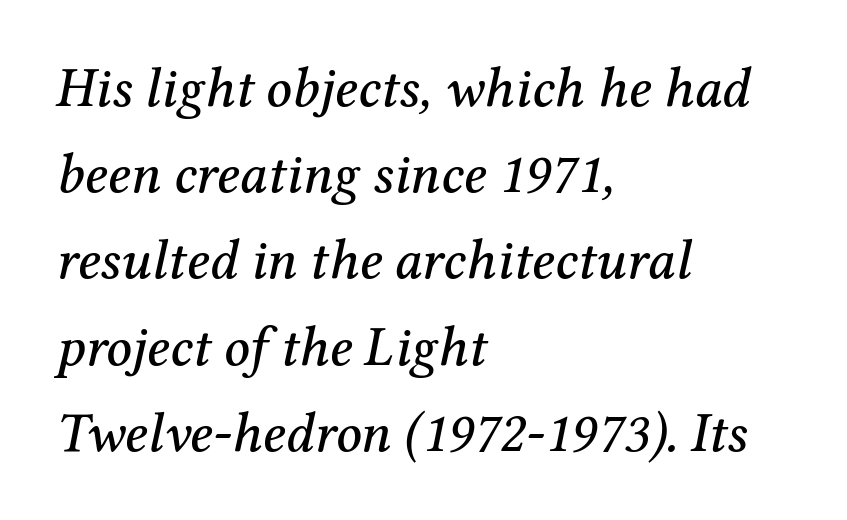
Q: Is the text italic (slanted)? A: Yes, it leans right by about 12 degrees.
Q: Is the typeface a serif or a sans-serif typeface? A: Serif.
Q: Is the text underlined? A: No.
Q: How is the paragraph aligned? A: Left-aligned.
Q: Is the spacing between letters normal or unusually wide? A: Normal.
Q: Is the spacing between lines tight, normal or loose? A: Normal.
Q: Width (condensed, normal, or wide)? A: Normal.
Q: Stroke contrast? A: Medium.
Q: x-height? A: Medium.
Q: Monospaced? A: No.
